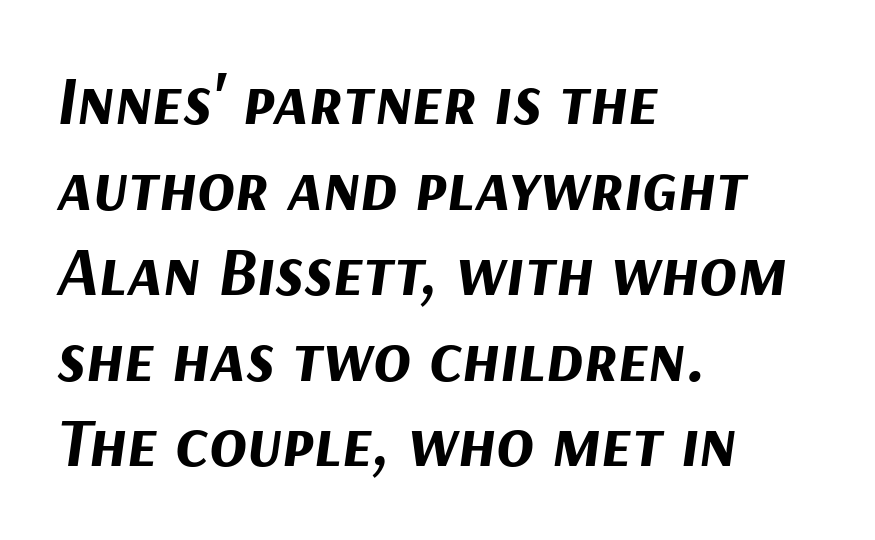
The font is running at its bold setting. Spacing verdict: proportional, widths tailored to each character. How are the letters spaced? Ordinarily, with no added tracking. The words here are not underlined. Posture: slanted. Layout note: lines flush left.
